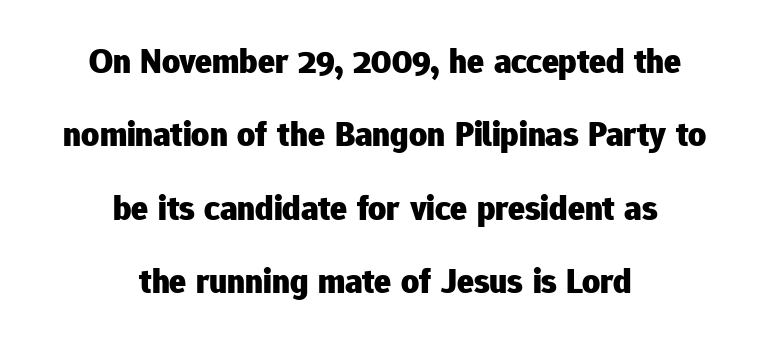
Q: Is the text bold? A: Yes.
Q: Is the text italic (slanted)? A: No, it is upright.
Q: Is the typeface a serif or a sans-serif typeface? A: Sans-serif.
Q: Is the text underlined? A: No.
Q: How is the paragraph aligned? A: Centered.
Q: Is the spacing between letters normal or unusually wide? A: Normal.
Q: Is the spacing between lines tight, normal or loose? A: Loose.
Q: Width (condensed, normal, or wide)? A: Normal.
Q: Stroke contrast? A: Low.
Q: x-height? A: Medium.
Q: Monospaced? A: No.
